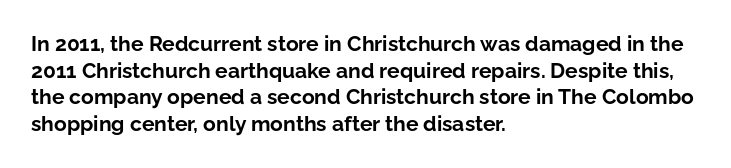
The image shows 21 px bold type, upright; set left-aligned, normal line spacing (1.27x), normal letter spacing, not underlined.
